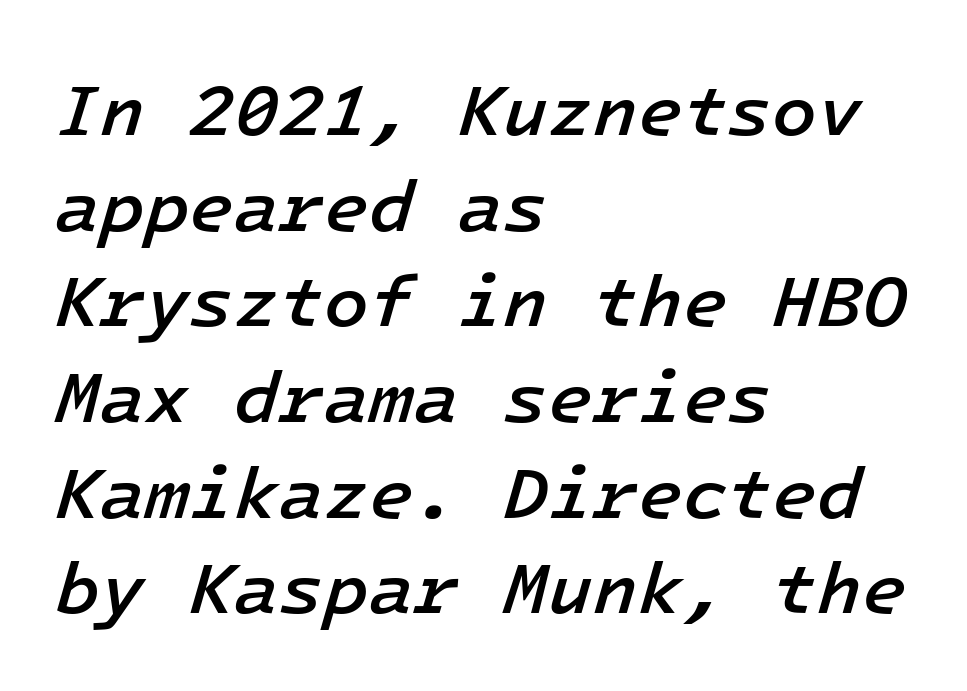
Q: Is the text bold? A: Semi-bold.
Q: Is the text italic (slanted)? A: Yes, it leans right by about 16 degrees.
Q: Is the text underlined? A: No.
Q: How is the paragraph aligned? A: Left-aligned.
Q: Is the spacing between letters normal or unusually wide? A: Normal.
Q: Is the spacing between lines tight, normal or loose? A: Normal.
Q: Width (condensed, normal, or wide)? A: Normal.
Q: Stroke contrast? A: Low.
Q: x-height? A: Medium.
Q: Monospaced? A: Yes.
